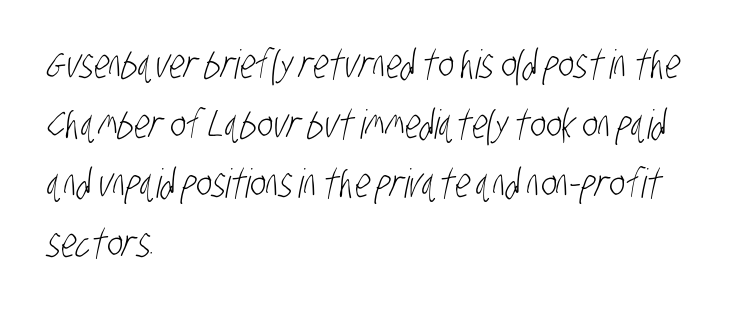
The image shows 40 px light, condensed sans-serif type; set left-aligned, normal line spacing (1.49x), normal letter spacing, not underlined; low stroke contrast and a large x-height.
